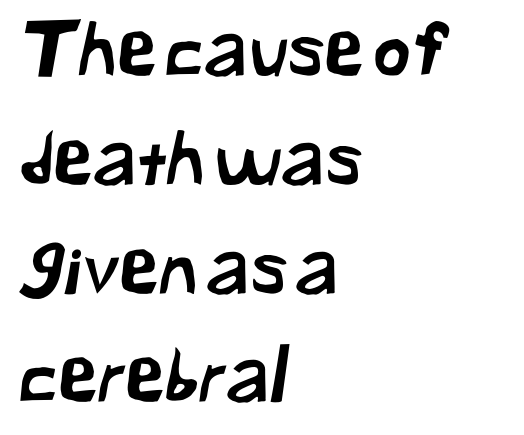
Tracking value appears to be zero — textbook default spacing. Unlike a traditional serif, this face leaves its strokes unadorned. Here the designer chose a conventional face with non-uniform glyph widths. These lines stack with their left ends in a neat column.
